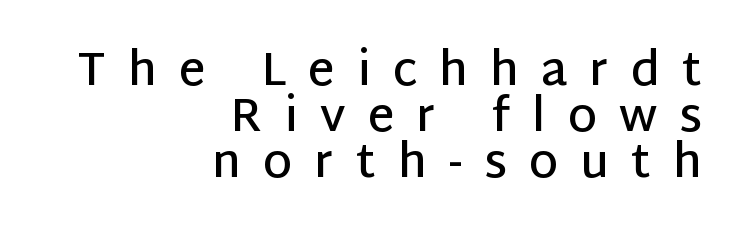
The image shows 46 px semibold sans-serif type, upright; set right-aligned, tight line spacing (1.0x), unusually wide letter spacing (+0.48 em), not underlined; low stroke contrast and a large x-height.
